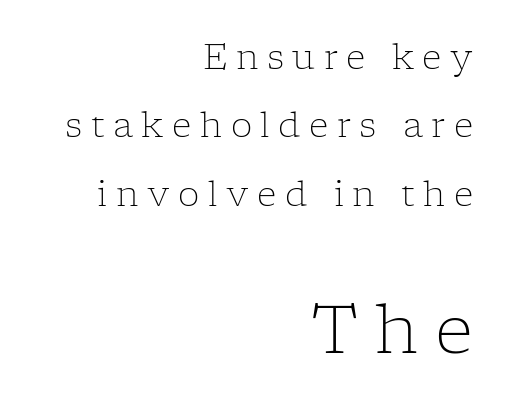
Plain, unruled lines of type. Look at the bottom of the vertical strokes: they flare into serifs here. The lettering stays uniformly vertical, giving the passage a roman look. Is this a heavy cut? Hardly; it is regular or lighter. Think of a printed novel: that variable character pitch is what you see here. The line texture is sparse and dotted thanks to wide tracking.
